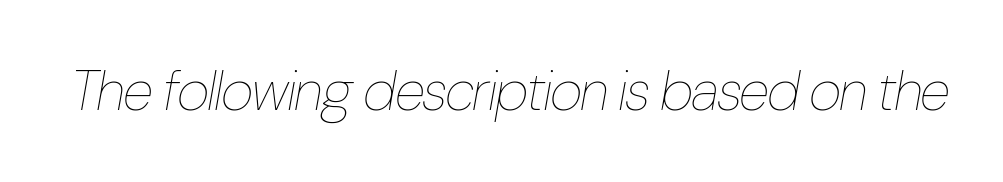
{"italic": "yes", "lean": "right", "slant_degrees": 10, "bold": "no", "weight": "thin", "width": "condensed", "stroke_contrast": "low", "x_height": "medium", "monospaced": "no", "underline": "no", "letter_spacing": "normal", "letter_spacing_em": 0.0, "glyph_px": 56}
